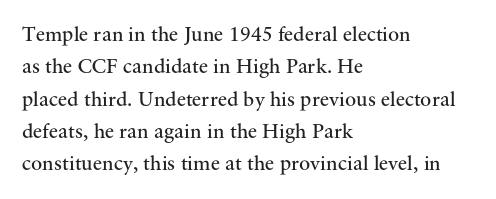
Q: Is the text bold? A: No.
Q: Is the text italic (slanted)? A: No, it is upright.
Q: Is the text underlined? A: No.
Q: How is the paragraph aligned? A: Left-aligned.
Q: Is the spacing between letters normal or unusually wide? A: Normal.
Q: Is the spacing between lines tight, normal or loose? A: Normal.
